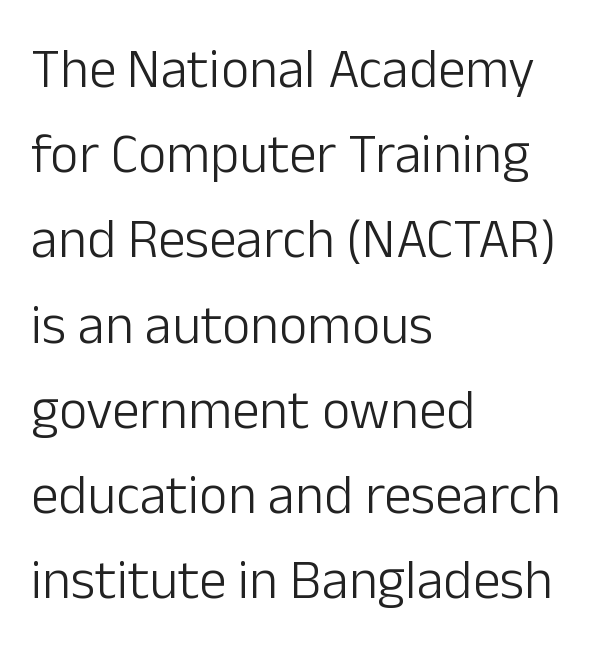
{"serif": "no", "italic": "no", "bold": "no", "weight": "light", "width": "normal", "stroke_contrast": "low", "x_height": "medium", "monospaced": "no", "underline": "no", "align": "left", "line_spacing": "normal", "line_spacing_ratio": 1.55, "letter_spacing": "normal", "letter_spacing_em": 0.0, "glyph_px": 55}
